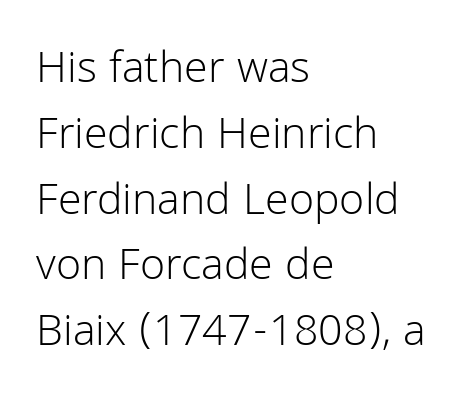
The image shows 46 px light sans-serif type, upright; set left-aligned, normal line spacing (1.43x), normal letter spacing, not underlined; low stroke contrast and a medium x-height.
